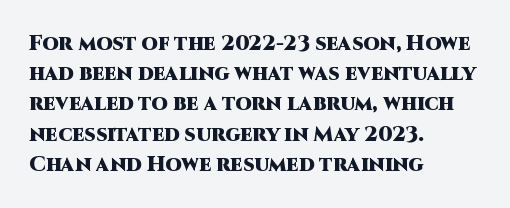
Emphasis by weight is at full strength: bold. Compared with typical body copy, the letter spacing here is the same. The passage shown is not underscored anywhere. Each new line begins a customary step beneath the previous one.
